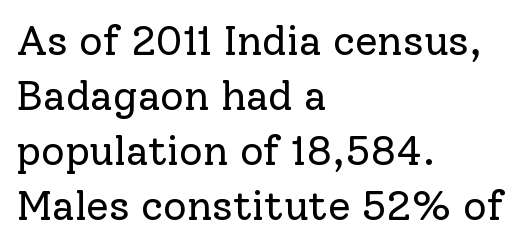
{"serif": "yes", "italic": "no", "bold": "no", "weight": "regular", "width": "normal", "stroke_contrast": "low", "x_height": "medium", "monospaced": "no", "underline": "no", "align": "left", "line_spacing": "normal", "line_spacing_ratio": 1.34, "letter_spacing": "normal", "letter_spacing_em": 0.0, "glyph_px": 41}
